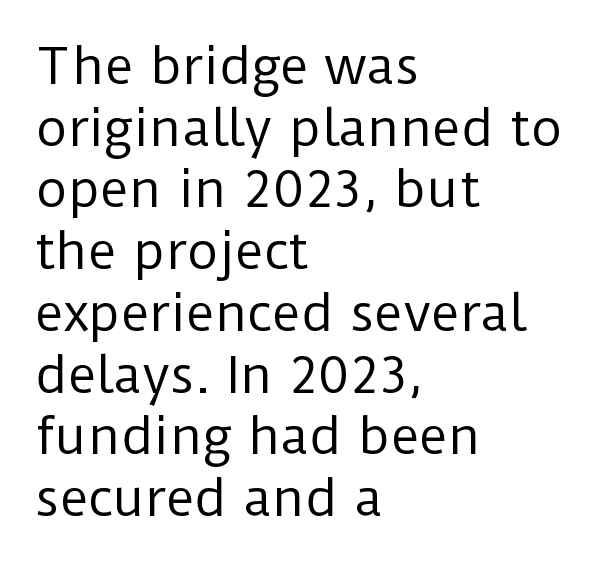
The image shows 49 px regular-weight sans-serif type, upright; set left-aligned, normal line spacing (1.26x), normal letter spacing, not underlined; low stroke contrast and a medium x-height.
